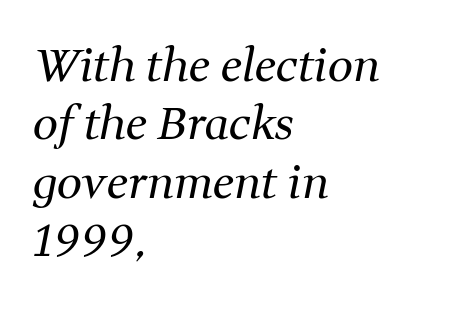
{"serif": "yes", "italic": "yes", "lean": "right", "slant_degrees": 11, "bold": "no", "weight": "regular", "width": "normal", "stroke_contrast": "medium", "x_height": "medium", "monospaced": "no", "underline": "no", "align": "left", "line_spacing": "normal", "line_spacing_ratio": 1.3, "letter_spacing": "normal", "letter_spacing_em": 0.0, "glyph_px": 45}
